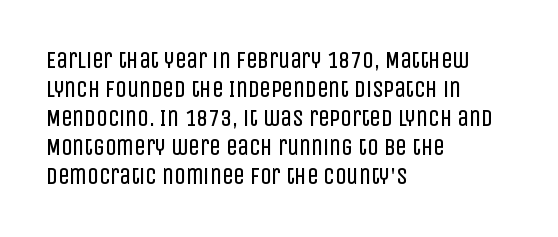
A typesetter would call this zero additional tracking. If you drew a line through each stem, it would be perfectly vertical. This block has exactly the height ordinary leading produces. Teacher's note: observe the even left margin — that is flush-left alignment. The area under the type is left untouched. This is not heavy type; no bold has been used.
